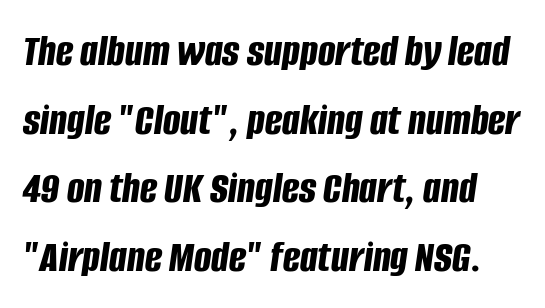
Q: Is the text bold? A: Yes.
Q: Is the text italic (slanted)? A: Yes, it leans right by about 8 degrees.
Q: Is the text underlined? A: No.
Q: Is the spacing between letters normal or unusually wide? A: Normal.
Q: Is the spacing between lines tight, normal or loose? A: Normal.
Q: Width (condensed, normal, or wide)? A: Condensed.
Q: Stroke contrast? A: Low.
Q: x-height? A: Large.
Q: Monospaced? A: No.
